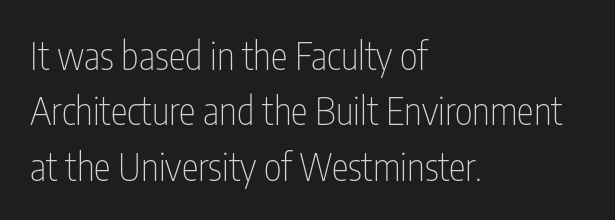
{"serif": "no", "italic": "no", "bold": "no", "weight": "thin", "width": "condensed", "stroke_contrast": "low", "x_height": "medium", "monospaced": "no", "underline": "no", "align": "left", "line_spacing": "normal", "line_spacing_ratio": 1.46, "letter_spacing": "normal", "letter_spacing_em": 0.0, "glyph_px": 38}
